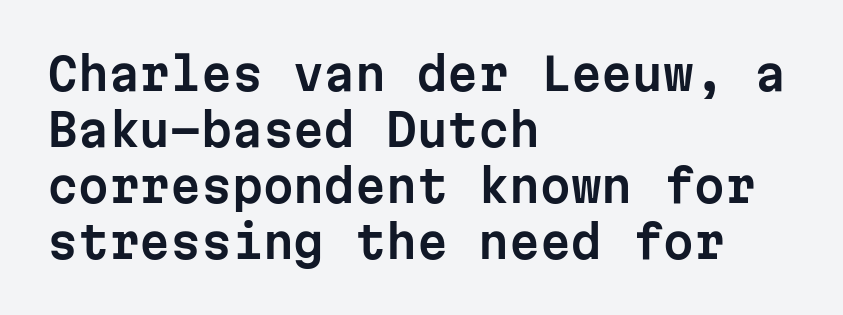
{"serif": "no", "italic": "no", "width": "normal", "stroke_contrast": "low", "x_height": "medium", "monospaced": "yes", "underline": "no", "align": "left", "line_spacing": "normal", "line_spacing_ratio": 1.27, "letter_spacing": "normal", "letter_spacing_em": 0.0, "glyph_px": 44}
